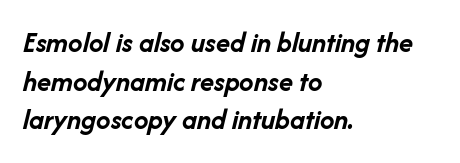
Q: Is the text bold? A: Yes.
Q: Is the text italic (slanted)? A: Yes, it leans right by about 14 degrees.
Q: Is the text underlined? A: No.
Q: How is the paragraph aligned? A: Left-aligned.
Q: Is the spacing between letters normal or unusually wide? A: Normal.
Q: Is the spacing between lines tight, normal or loose? A: Normal.
Q: Width (condensed, normal, or wide)? A: Normal.
Q: Stroke contrast? A: Low.
Q: x-height? A: Medium.
Q: Monospaced? A: No.
